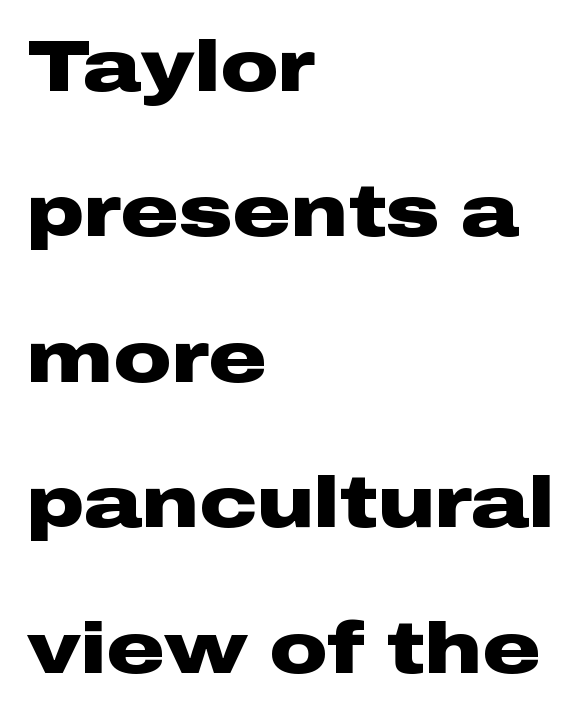
Note the varied advance widths — an 'i' is clearly narrower than an 'm'. On the weight axis this lands at bold, roughly 700. Spacing between characters is what you'd get straight out of the box. Layout note: lines flush left.
